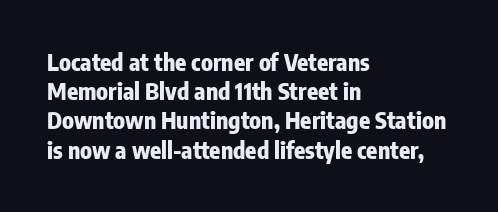
Is the block centered? No — it sits flush against the left margin. Strong, thick strokes mark this as bold type. Plain, unruled lines of type. Nothing unusual about the tracking: characters are spaced as the font intends. When letters stand straight like this, we call the style roman or upright. One glance says typical: line gaps are just what's usual.
